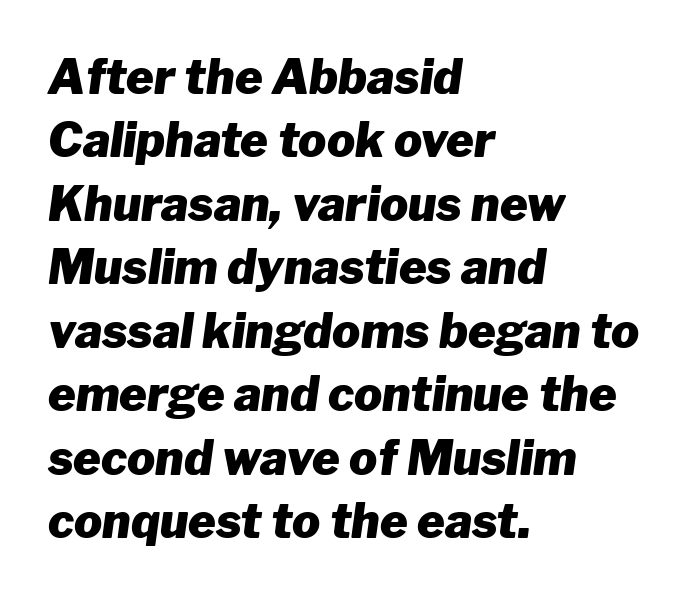
The image shows 47 px heavy type, italic (leaning right); set left-aligned, normal line spacing (1.35x), normal letter spacing, not underlined; low stroke contrast and a medium x-height.
